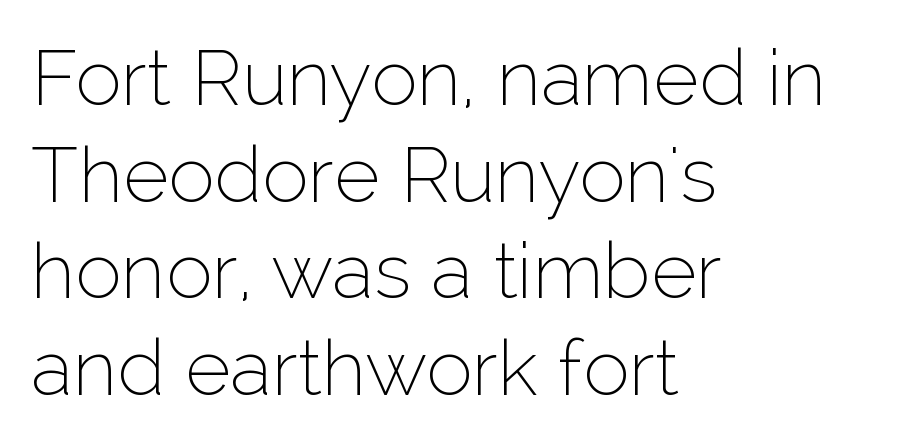
The image shows 78 px thin sans-serif type, upright; set left-aligned, line spacing 1.24x, normal letter spacing, not underlined; low stroke contrast and a medium x-height.
